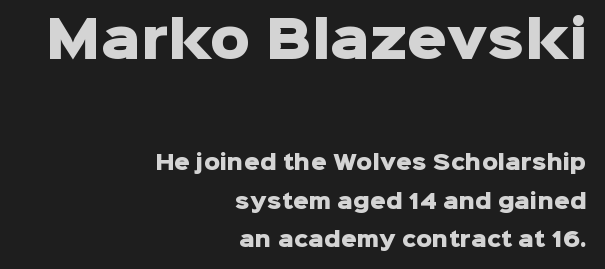
Does the lettering tilt? It doesn't — this is upright. The typeface chosen for these lines omits serifs. Note the varied advance widths — an 'i' is clearly narrower than an 'm'. Leading is clearly above the norm, producing a sparse column.
